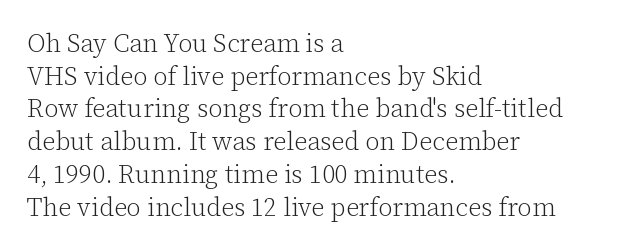
Q: Is the text bold? A: No.
Q: Is the text italic (slanted)? A: No, it is upright.
Q: Is the text underlined? A: No.
Q: How is the paragraph aligned? A: Left-aligned.
Q: Is the spacing between letters normal or unusually wide? A: Normal.
Q: Is the spacing between lines tight, normal or loose? A: Normal.
